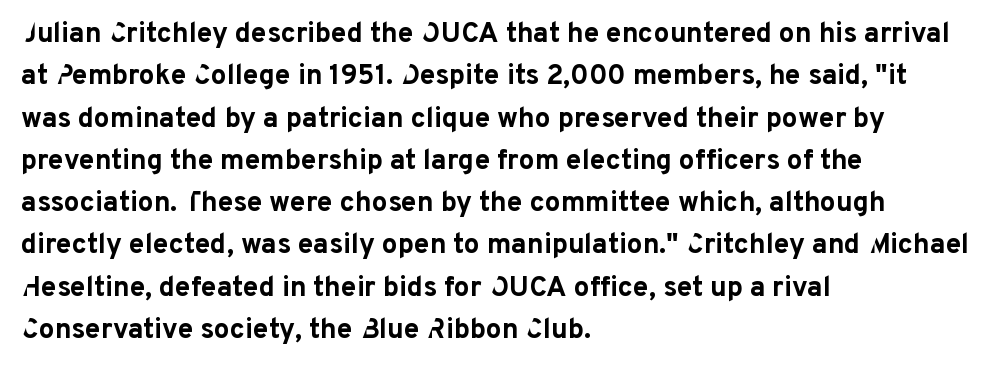
Underline: absent. Students, note that the glyphs here touch the page at normal intervals. This rendering employs a face without finishing strokes, i.e., a sans-serif. Vertical strokes here are truly vertical. Here the designer chose a conventional face with non-uniform glyph widths. This rendering uses left alignment, leaving the right contour irregular.
